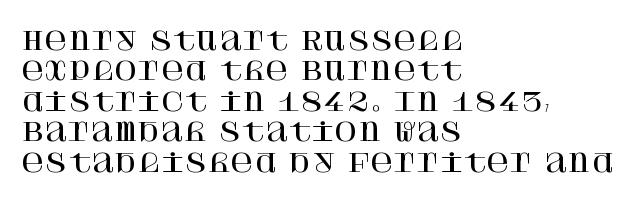
The typography opts for an upright posture over an oblique one. The letterforms sit shoulder to shoulder at normal distance. Compared with a centered layout, this one pins lines to the left instead. Descenders are the only things crossing below the line.
